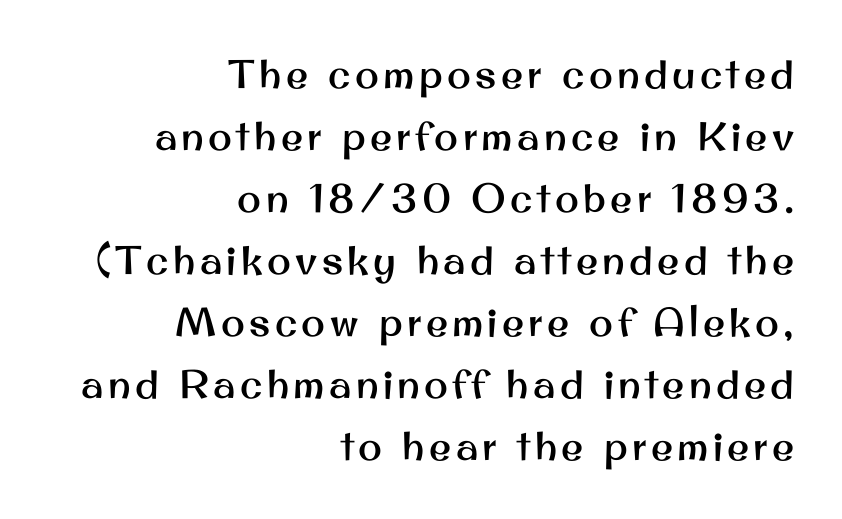
{"serif": "no", "italic": "no", "width": "normal", "stroke_contrast": "medium", "x_height": "small", "monospaced": "no", "underline": "no", "align": "right", "line_spacing": "normal", "line_spacing_ratio": 1.55, "glyph_px": 40}
